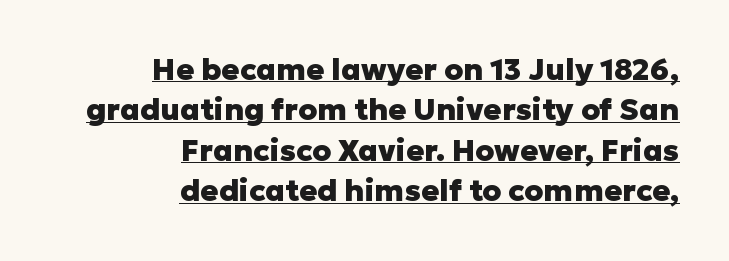
The image shows 30 px heavy sans-serif type, upright; set right-aligned, normal line spacing (1.35x), normal letter spacing, underlined; low stroke contrast and a medium x-height.
